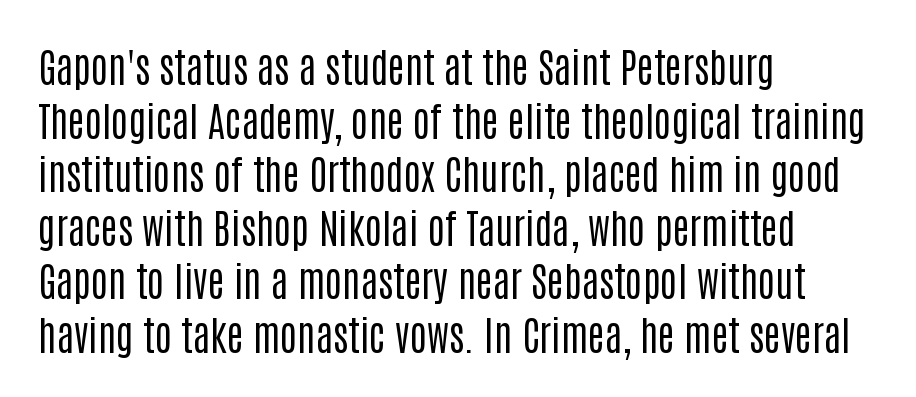
{"serif": "no", "italic": "no", "bold": "no", "weight": "regular", "width": "condensed", "stroke_contrast": "low", "x_height": "large", "monospaced": "no", "underline": "no", "align": "left", "line_spacing": "normal", "line_spacing_ratio": 1.34, "letter_spacing": "normal", "letter_spacing_em": 0.0, "glyph_px": 40}
